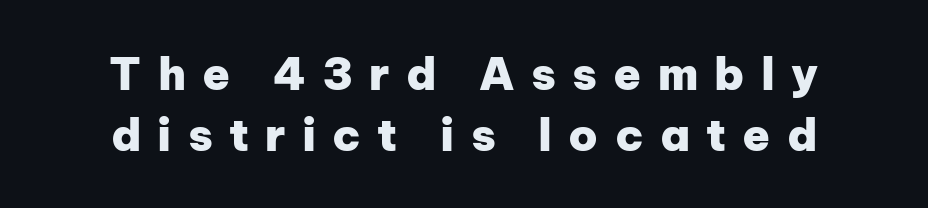
The image shows 45 px heavy sans-serif type, upright; set centered, normal line spacing (1.35x), unusually wide letter spacing (+0.36 em), not underlined; low stroke contrast and a medium x-height.
